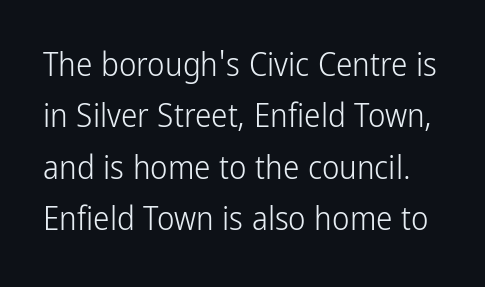
Evenly set lines give the paragraph a standard silhouette. The baseline area is clear. Inter-character spacing is left at the font's built-in metrics. The passage shown is typed in a proportional face where columns would drift. If you drew a line through each stem, it would be perfectly vertical. No heavy texture on the line: the type isn't bold.
